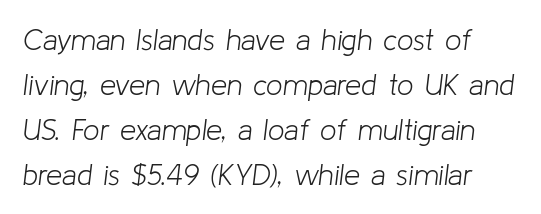
Q: Is the text bold? A: No.
Q: Is the text italic (slanted)? A: Yes, it leans right by about 8 degrees.
Q: Is the text underlined? A: No.
Q: Is the spacing between letters normal or unusually wide? A: Normal.
Q: Is the spacing between lines tight, normal or loose? A: Normal.
Q: Width (condensed, normal, or wide)? A: Normal.
Q: Stroke contrast? A: Low.
Q: x-height? A: Medium.
Q: Monospaced? A: No.
